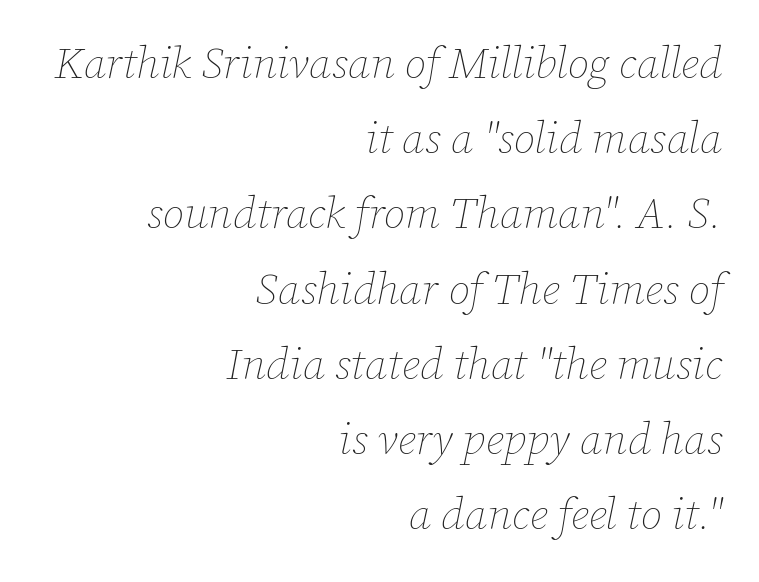
{"italic": "yes", "lean": "right", "slant_degrees": 12, "bold": "no", "weight": "thin", "width": "normal", "stroke_contrast": "low", "x_height": "medium", "monospaced": "no", "underline": "no", "align": "right", "line_spacing_ratio": 1.71, "letter_spacing": "normal", "letter_spacing_em": 0.0, "glyph_px": 44}
